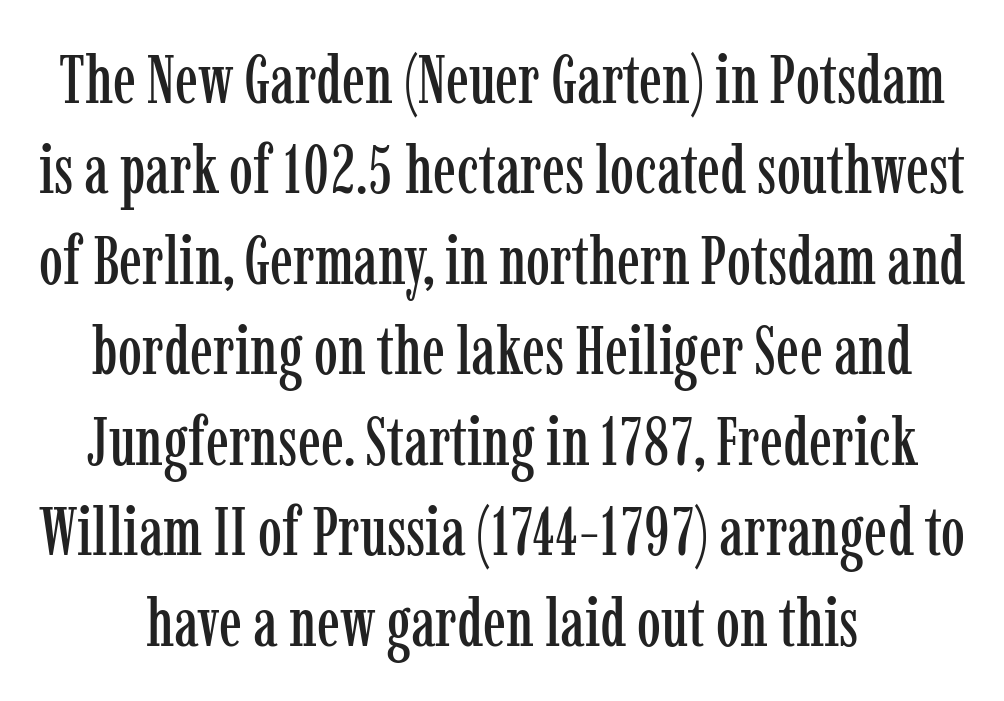
The image shows 68 px condensed serif type, upright; set normal line spacing (1.33x), normal letter spacing, not underlined; low stroke contrast and a medium x-height.
